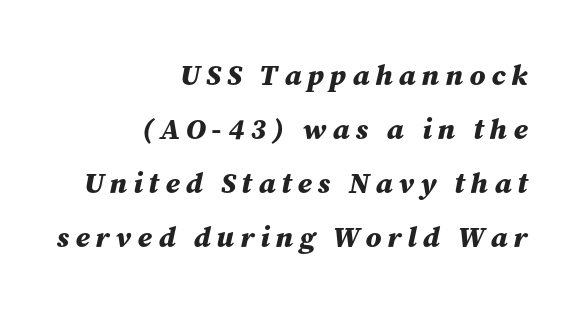
Q: Is the text bold? A: Yes.
Q: Is the text italic (slanted)? A: Yes, it leans right by about 12 degrees.
Q: Is the text underlined? A: No.
Q: How is the paragraph aligned? A: Right-aligned.
Q: Is the spacing between letters normal or unusually wide? A: Unusually wide.
Q: Width (condensed, normal, or wide)? A: Normal.
Q: Stroke contrast? A: Medium.
Q: x-height? A: Medium.
Q: Monospaced? A: No.
